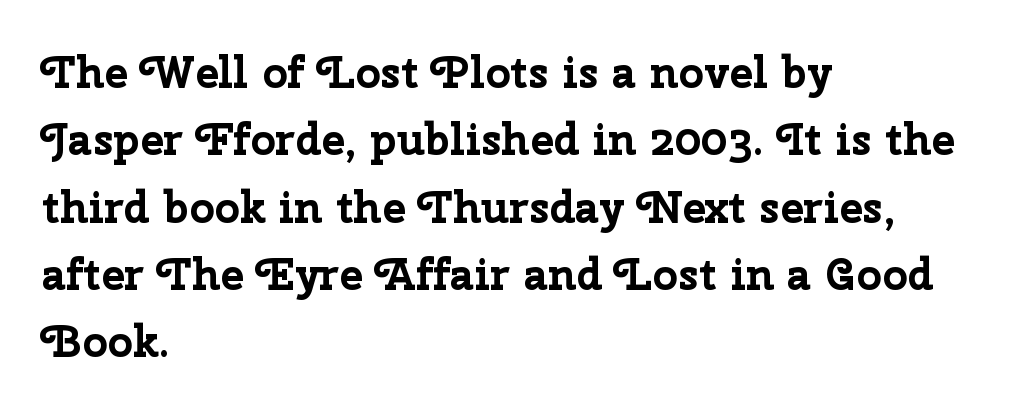
Q: Is the text bold? A: Yes.
Q: Is the text italic (slanted)? A: No, it is upright.
Q: Is the typeface a serif or a sans-serif typeface? A: Sans-serif.
Q: Is the text underlined? A: No.
Q: How is the paragraph aligned? A: Left-aligned.
Q: Is the spacing between letters normal or unusually wide? A: Normal.
Q: Is the spacing between lines tight, normal or loose? A: Normal.
Q: Width (condensed, normal, or wide)? A: Normal.
Q: Stroke contrast? A: Low.
Q: x-height? A: Medium.
Q: Monospaced? A: No.
